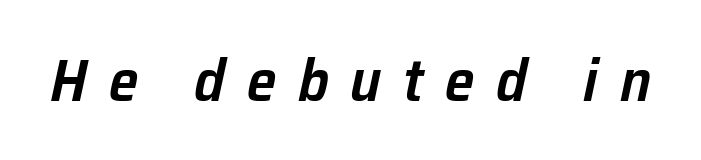
Q: Is the text bold? A: Semi-bold.
Q: Is the text italic (slanted)? A: Yes, it leans right by about 12 degrees.
Q: Is the text underlined? A: No.
Q: Is the spacing between letters normal or unusually wide? A: Unusually wide.
Q: Width (condensed, normal, or wide)? A: Normal.
Q: Stroke contrast? A: Low.
Q: x-height? A: Medium.
Q: Monospaced? A: No.
